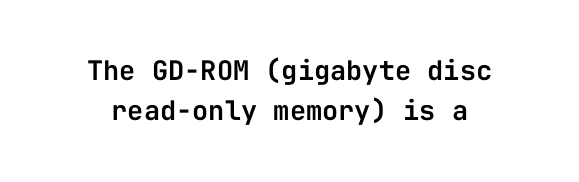
Q: Is the text italic (slanted)? A: No, it is upright.
Q: Is the text underlined? A: No.
Q: Is the spacing between letters normal or unusually wide? A: Normal.
Q: Is the spacing between lines tight, normal or loose? A: Normal.
